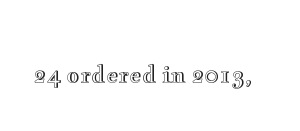
Each word holds together tightly as a unit, with standard inter-letter gaps. Posture: upright roman. The specimen omits any rule beneath the text block's lines.
